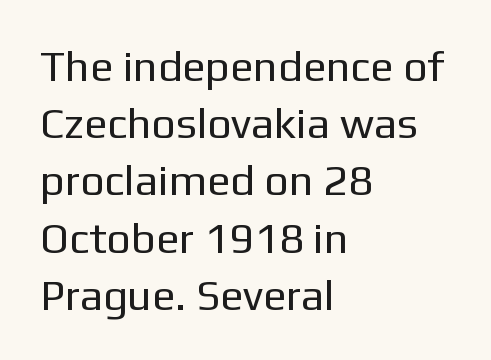
{"serif": "no", "italic": "no", "bold": "no", "weight": "regular", "width": "normal", "stroke_contrast": "low", "x_height": "medium", "monospaced": "no", "underline": "no", "align": "left", "line_spacing": "normal", "line_spacing_ratio": 1.33, "letter_spacing": "normal", "letter_spacing_em": 0.0, "glyph_px": 43}
